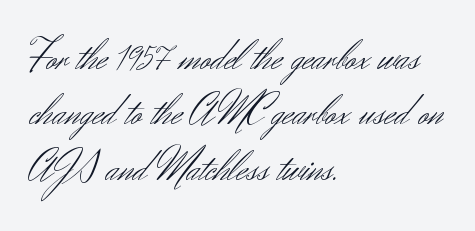
{"serif": "no", "bold": "no", "weight": "light", "width": "normal", "stroke_contrast": "medium", "x_height": "small", "monospaced": "no", "underline": "no", "align": "left", "line_spacing": "normal", "line_spacing_ratio": 1.29, "letter_spacing": "normal", "letter_spacing_em": 0.0, "glyph_px": 43}
